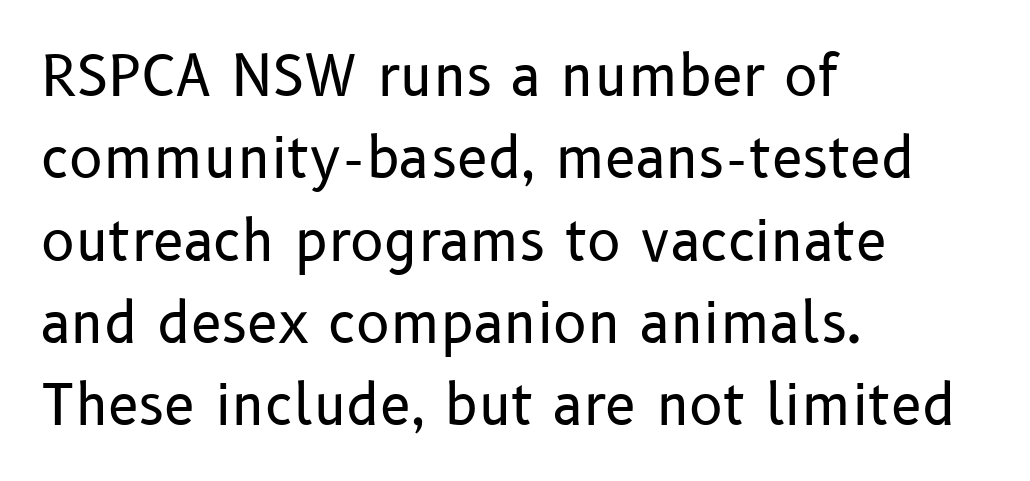
The image shows 56 px regular-weight sans-serif type, upright; set left-aligned, normal line spacing (1.47x), normal letter spacing, not underlined; low stroke contrast and a medium x-height.
